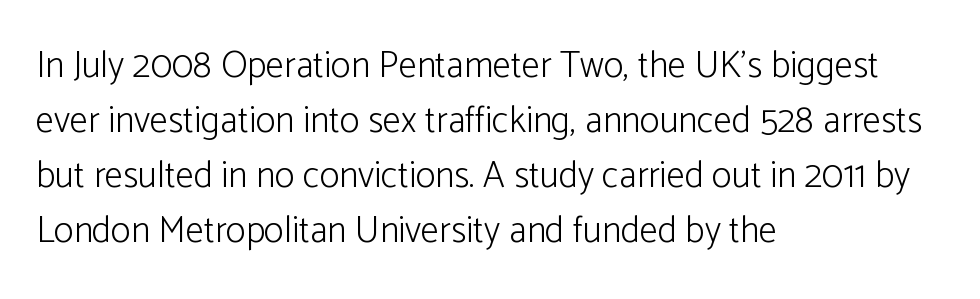
The image shows 37 px light sans-serif type, upright; set left-aligned, normal line spacing (1.49x), normal letter spacing, not underlined; low stroke contrast and a medium x-height.
